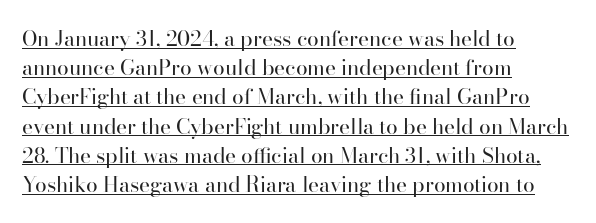
Q: Is the text bold? A: No.
Q: Is the text italic (slanted)? A: No, it is upright.
Q: Is the text underlined? A: Yes.
Q: How is the paragraph aligned? A: Left-aligned.
Q: Is the spacing between letters normal or unusually wide? A: Normal.
Q: Is the spacing between lines tight, normal or loose? A: Normal.
